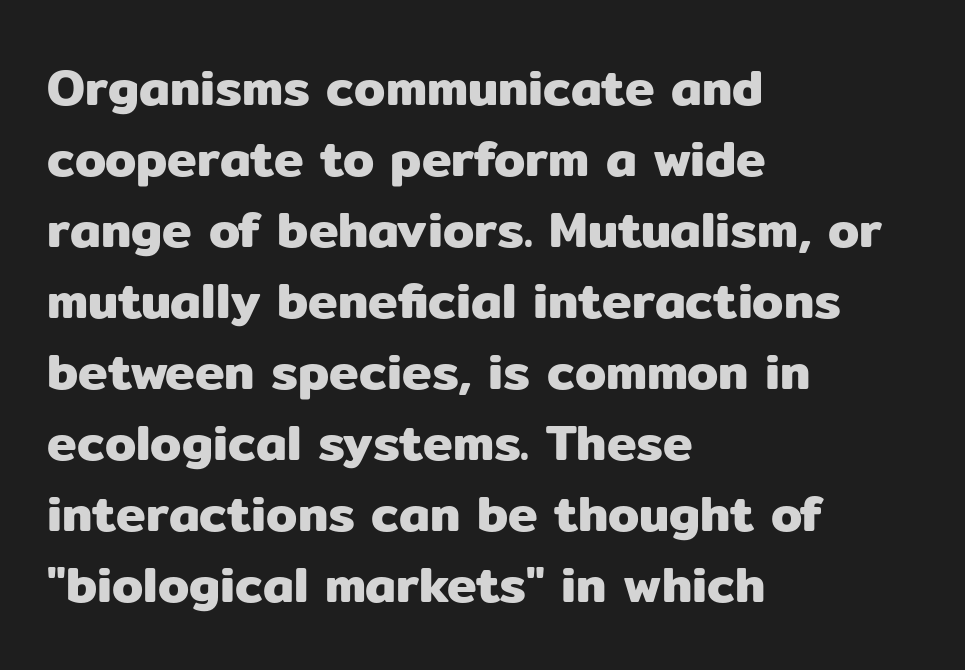
{"serif": "no", "italic": "no", "width": "normal", "stroke_contrast": "low", "x_height": "medium", "monospaced": "no", "underline": "no", "align": "left", "line_spacing": "normal", "line_spacing_ratio": 1.42, "letter_spacing": "normal", "letter_spacing_em": 0.0, "glyph_px": 50}
